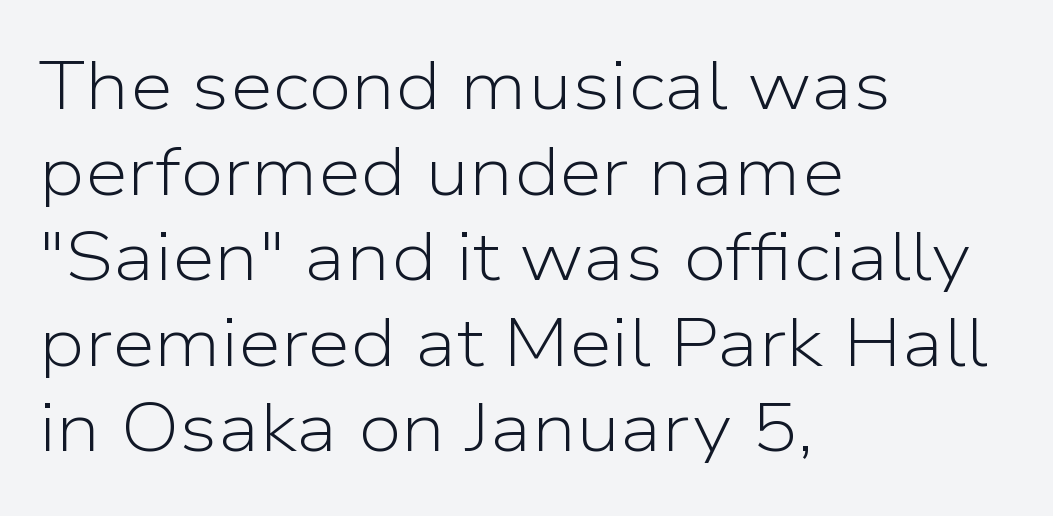
The image shows 69 px light sans-serif type, upright; set left-aligned, line spacing 1.24x, normal letter spacing, not underlined; low stroke contrast and a medium x-height.
